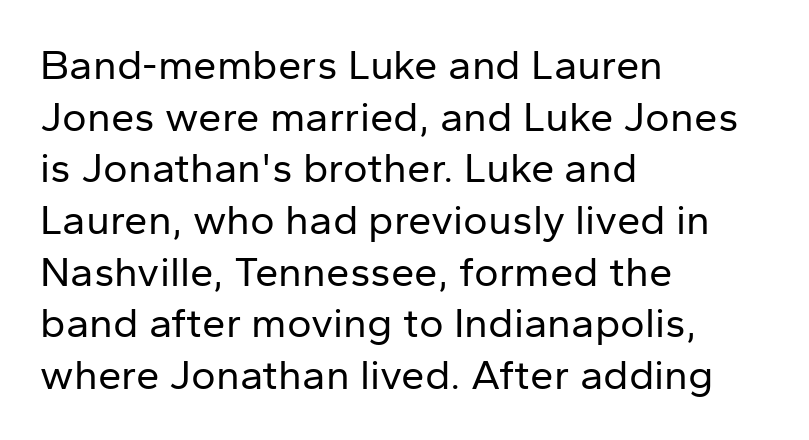
{"serif": "no", "italic": "no", "bold": "no", "weight": "regular", "width": "normal", "stroke_contrast": "low", "x_height": "medium", "monospaced": "no", "underline": "no", "align": "left", "line_spacing_ratio": 1.23, "letter_spacing": "normal", "letter_spacing_em": 0.0, "glyph_px": 42}
